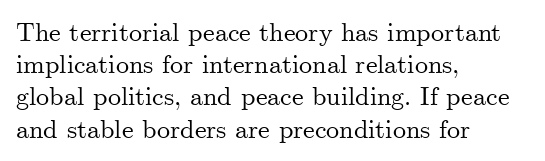
Q: Is the text italic (slanted)? A: No, it is upright.
Q: Is the text underlined? A: No.
Q: How is the paragraph aligned? A: Left-aligned.
Q: Is the spacing between letters normal or unusually wide? A: Normal.
